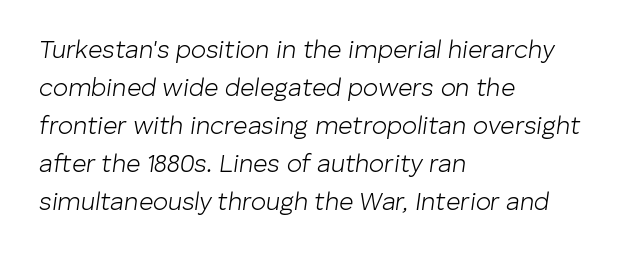
Q: Is the text bold? A: No.
Q: Is the text italic (slanted)? A: Yes, it leans right by about 8 degrees.
Q: Is the text underlined? A: No.
Q: How is the paragraph aligned? A: Left-aligned.
Q: Is the spacing between letters normal or unusually wide? A: Normal.
Q: Is the spacing between lines tight, normal or loose? A: Normal.
